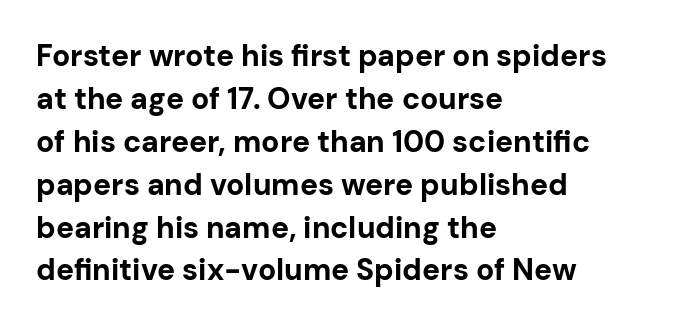
The image shows 30 px bold sans-serif type, upright; set left-aligned, normal line spacing (1.43x), normal letter spacing, not underlined; low stroke contrast and a medium x-height.
